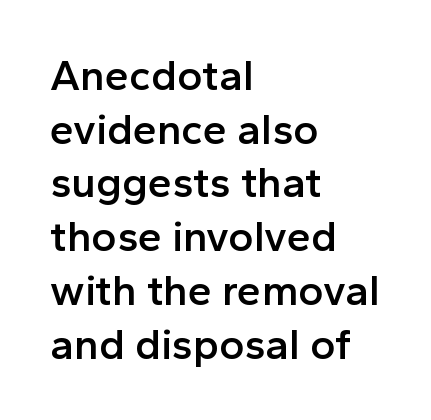
{"serif": "no", "italic": "no", "bold": "semi", "weight": "semibold", "width": "normal", "x_height": "medium", "monospaced": "no", "underline": "no", "align": "left", "line_spacing": "normal", "line_spacing_ratio": 1.25, "letter_spacing": "normal", "letter_spacing_em": 0.0, "glyph_px": 43}
